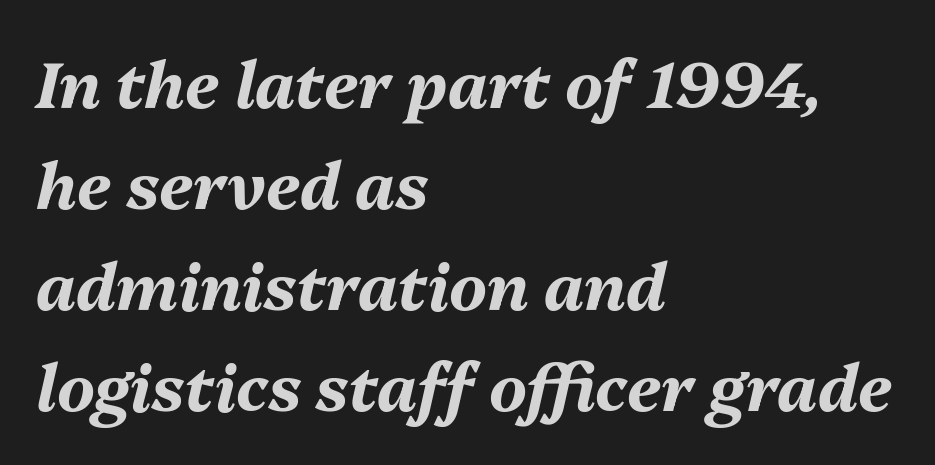
The designer left line spacing at the default. The passage shown leans; its letterforms are oblique. Strokes here are thick enough to call this a true bold. Horizontal alignment here is leftward, the default for most running prose. You could not count columns in this text — the font is proportionally spaced. The passage shown is not underscored anywhere.
